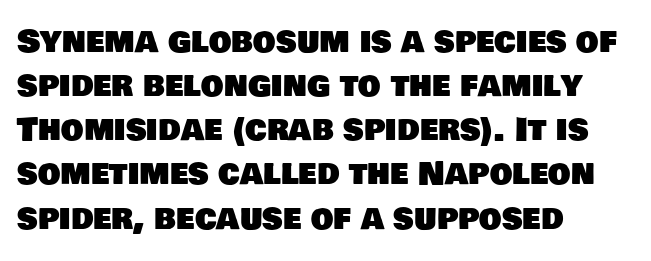
{"serif": "no", "width": "normal", "stroke_contrast": "low", "x_height": "large", "monospaced": "no", "underline": "no", "align": "left", "line_spacing": "normal", "line_spacing_ratio": 1.38, "letter_spacing": "normal", "letter_spacing_em": 0.0, "glyph_px": 32}
